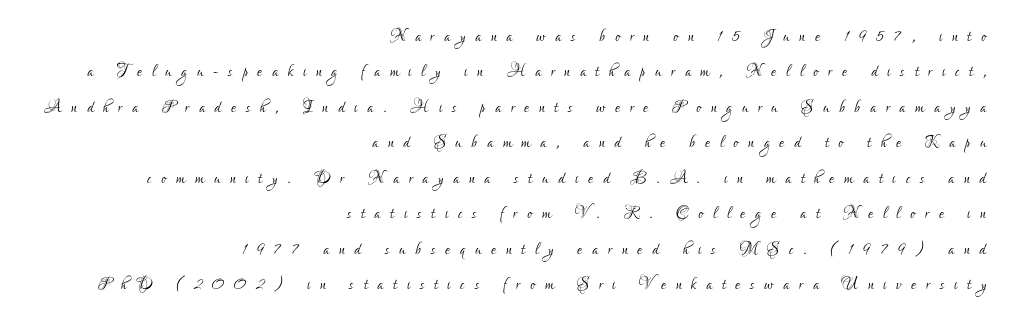
{"bold": "no", "underline": "no", "align": "right", "line_spacing": "normal", "line_spacing_ratio": 1.61, "letter_spacing": "wide", "letter_spacing_em": 0.45, "glyph_px": 22}
